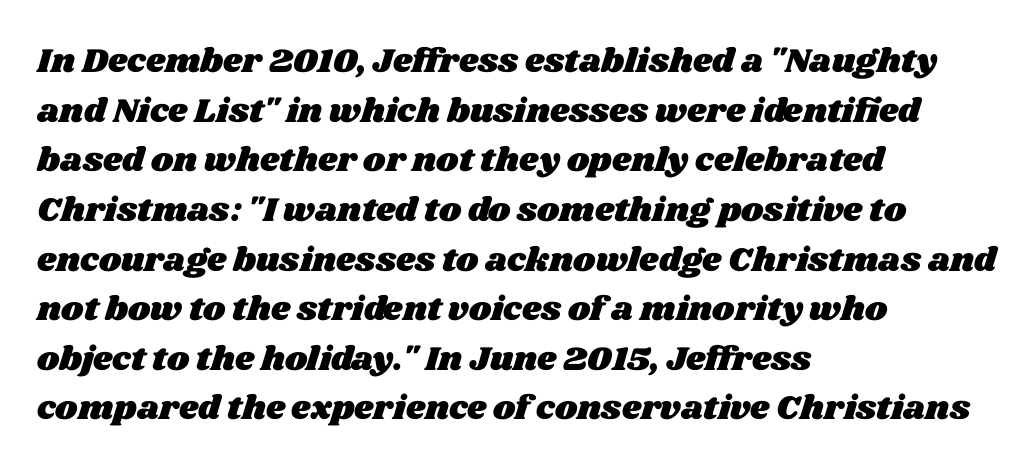
Quick note: interline space is typical. The words here are not underlined. Does the copy run flush right? No — it runs flush left. Tracking here is standard; glyphs follow each other at the usual distance.
